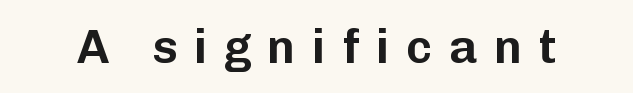
{"serif": "no", "italic": "no", "width": "normal", "stroke_contrast": "low", "x_height": "medium", "monospaced": "no", "underline": "no", "letter_spacing": "wide", "letter_spacing_em": 0.35, "glyph_px": 47}
